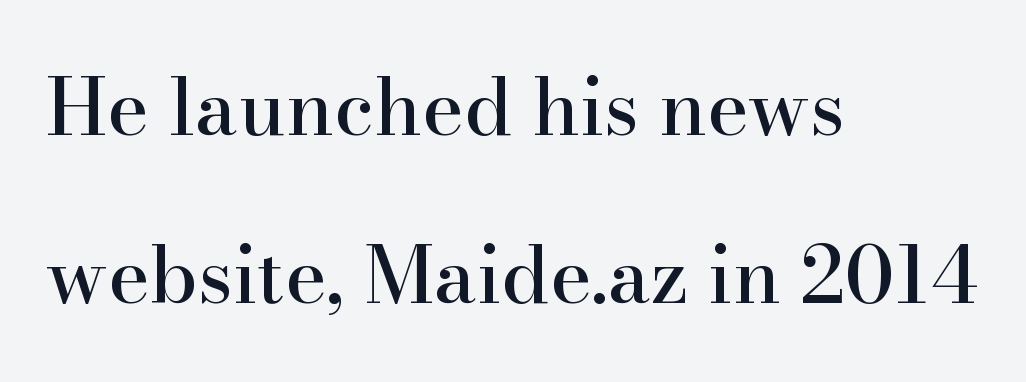
{"serif": "yes", "italic": "no", "width": "normal", "stroke_contrast": "high", "x_height": "small", "monospaced": "no", "underline": "no", "align": "left", "line_spacing": "loose", "line_spacing_ratio": 2.13, "letter_spacing": "normal", "letter_spacing_em": 0.0, "glyph_px": 79}
